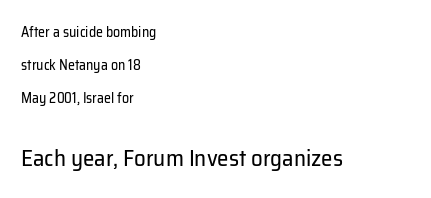
Q: Is the text bold? A: No.
Q: Is the text italic (slanted)? A: No, it is upright.
Q: Is the text underlined? A: No.
Q: How is the paragraph aligned? A: Left-aligned.
Q: Is the spacing between letters normal or unusually wide? A: Normal.
Q: Is the spacing between lines tight, normal or loose? A: Loose.
Q: Which block of text is set in a larger size, the first (top) or the second (bottom)? A: The second (bottom) one.
